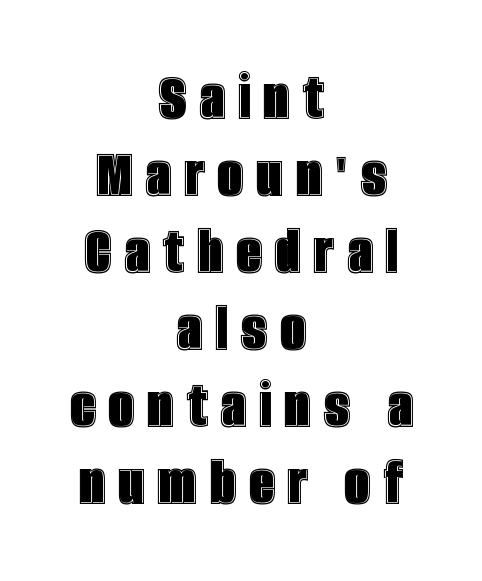
{"italic": "no", "width": "condensed", "x_height": "large", "monospaced": "no", "underline": "no", "align": "center", "line_spacing": "tight", "line_spacing_ratio": 1.07, "glyph_px": 72}
